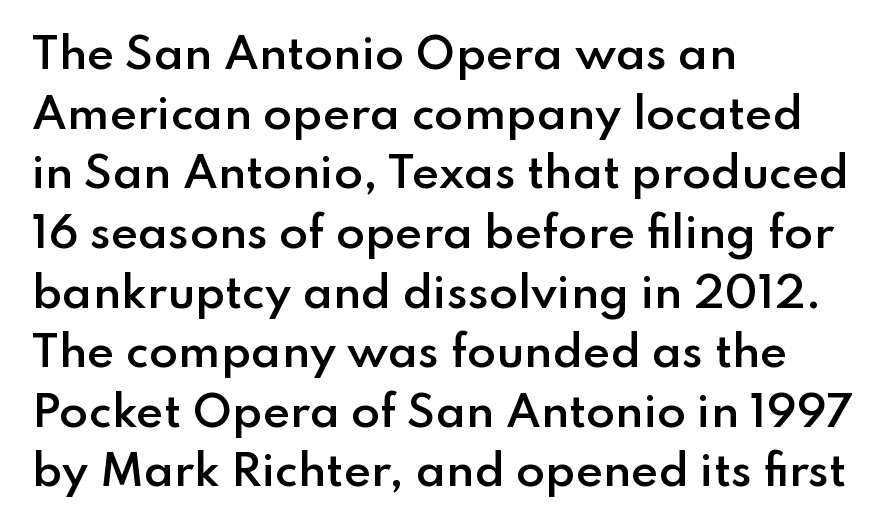
{"serif": "no", "italic": "no", "bold": "semi", "weight": "semibold", "width": "normal", "stroke_contrast": "low", "x_height": "small", "monospaced": "no", "underline": "no", "align": "left", "line_spacing": "normal", "line_spacing_ratio": 1.42, "letter_spacing": "normal", "letter_spacing_em": 0.0, "glyph_px": 42}
